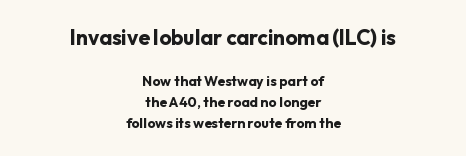
Q: Is the text bold? A: Yes.
Q: Is the text italic (slanted)? A: No, it is upright.
Q: Is the text underlined? A: No.
Q: How is the paragraph aligned? A: Centered.
Q: Is the spacing between letters normal or unusually wide? A: Normal.
Q: Is the spacing between lines tight, normal or loose? A: Normal.
Q: Which block of text is set in a larger size, the first (top) or the second (bottom)? A: The first (top) one.
